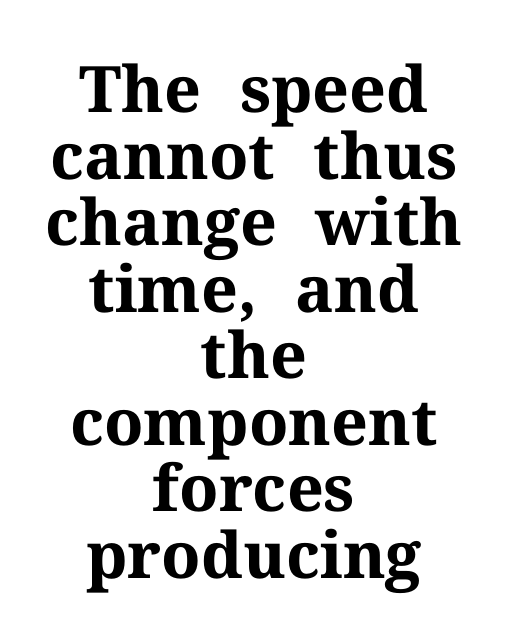
Q: Is the text bold? A: Yes.
Q: Is the text italic (slanted)? A: No, it is upright.
Q: Is the typeface a serif or a sans-serif typeface? A: Serif.
Q: Is the text underlined? A: No.
Q: How is the paragraph aligned? A: Centered.
Q: Is the spacing between letters normal or unusually wide? A: Normal.
Q: Is the spacing between lines tight, normal or loose? A: Tight.
Q: Width (condensed, normal, or wide)? A: Normal.
Q: Stroke contrast? A: Medium.
Q: x-height? A: Medium.
Q: Monospaced? A: No.
